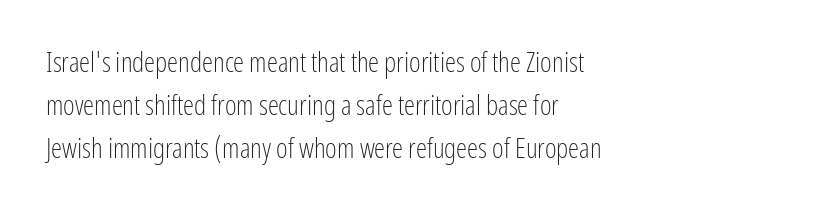
{"serif": "no", "italic": "no", "bold": "no", "weight": "light", "width": "condensed", "stroke_contrast": "low", "x_height": "medium", "monospaced": "no", "underline": "no", "align": "left", "line_spacing": "normal", "line_spacing_ratio": 1.53, "letter_spacing": "normal", "letter_spacing_em": 0.0, "glyph_px": 28}
